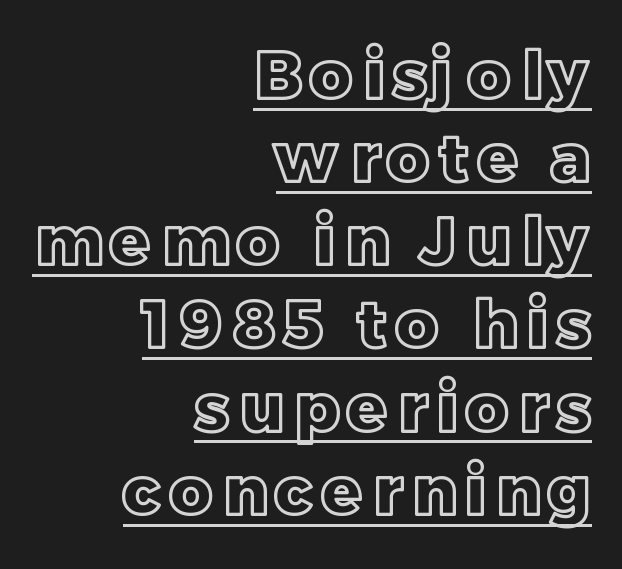
Q: Is the text italic (slanted)? A: No, it is upright.
Q: Is the text underlined? A: Yes.
Q: How is the paragraph aligned? A: Right-aligned.
Q: Is the spacing between lines tight, normal or loose? A: Normal.
Q: Width (condensed, normal, or wide)? A: Normal.
Q: x-height? A: Large.
Q: Monospaced? A: No.
